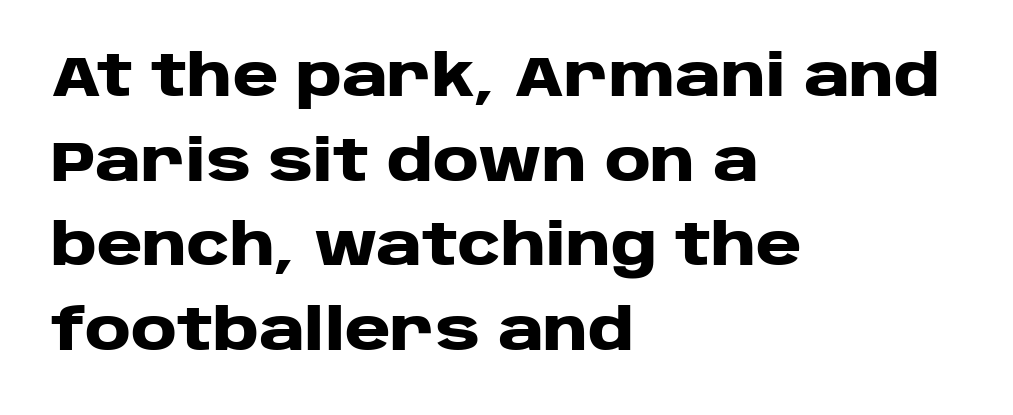
Inter-character spacing is left at the font's built-in metrics. Emphasis by weight is at full strength: bold. Clear beneath every line of the passage. The face used here is proportionally spaced, like ordinary book or web type.
